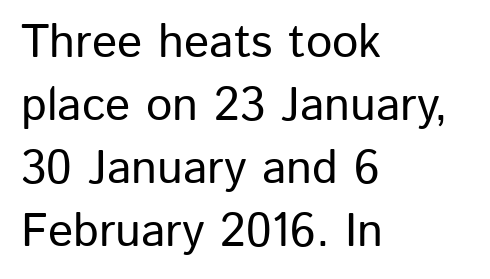
{"serif": "no", "italic": "no", "width": "normal", "stroke_contrast": "low", "x_height": "medium", "monospaced": "no", "underline": "no", "align": "left", "line_spacing": "normal", "line_spacing_ratio": 1.34, "letter_spacing": "normal", "letter_spacing_em": 0.0, "glyph_px": 47}
